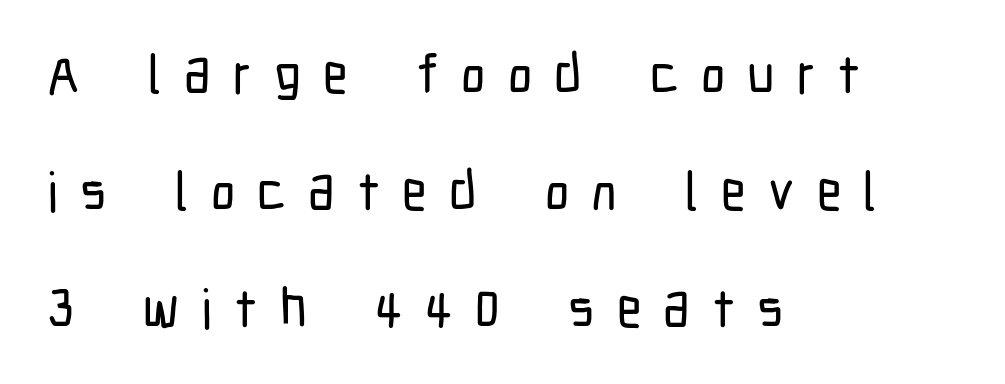
Q: Is the text italic (slanted)? A: No, it is upright.
Q: Is the typeface a serif or a sans-serif typeface? A: Sans-serif.
Q: Is the text underlined? A: No.
Q: How is the paragraph aligned? A: Left-aligned.
Q: Is the spacing between letters normal or unusually wide? A: Unusually wide.
Q: Is the spacing between lines tight, normal or loose? A: Loose.
Q: Width (condensed, normal, or wide)? A: Condensed.
Q: Stroke contrast? A: Low.
Q: x-height? A: Medium.
Q: Monospaced? A: No.
